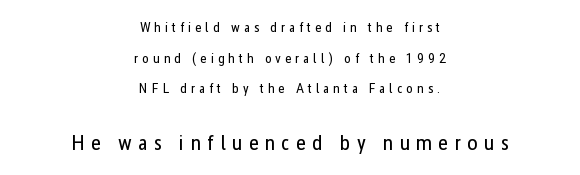
The image shows 22 px text type, upright; set centered, loose line spacing (2.19x), unusually wide letter spacing (+0.28 em), not underlined; the second (bottom) block is 1.57x larger.
